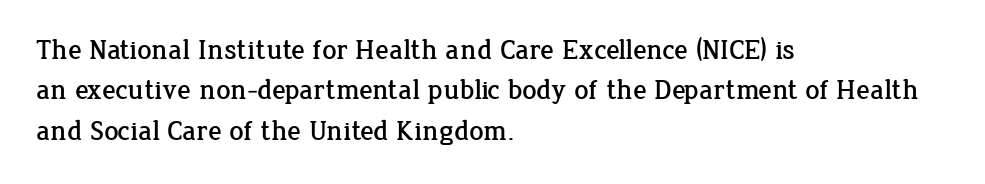
The image shows 28 px serif type, upright; set left-aligned, normal line spacing (1.44x), normal letter spacing, not underlined; low stroke contrast and a medium x-height.
